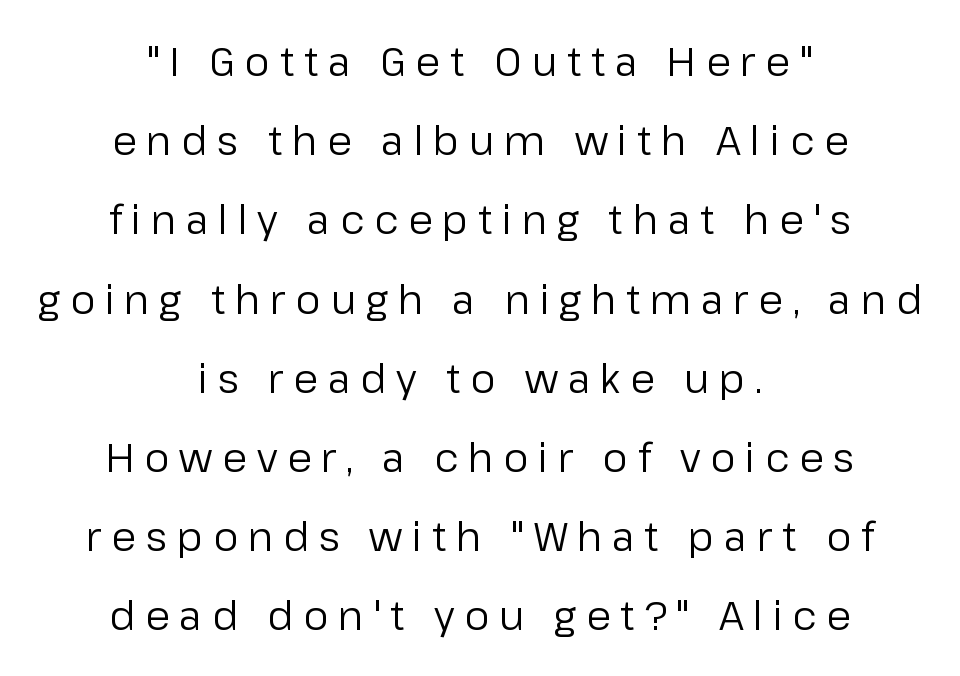
The image shows 40 px regular-weight sans-serif type, upright; set centered, loose line spacing (1.98x), unusually wide letter spacing (+0.24 em), not underlined; low stroke contrast and a medium x-height.
